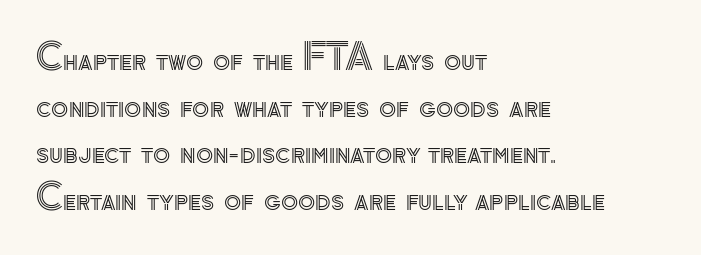
Q: Is the text italic (slanted)? A: No, it is upright.
Q: Is the text underlined? A: No.
Q: How is the paragraph aligned? A: Left-aligned.
Q: Is the spacing between letters normal or unusually wide? A: Normal.
Q: Is the spacing between lines tight, normal or loose? A: Normal.
Q: Width (condensed, normal, or wide)? A: Normal.
Q: x-height? A: Small.
Q: Monospaced? A: No.
